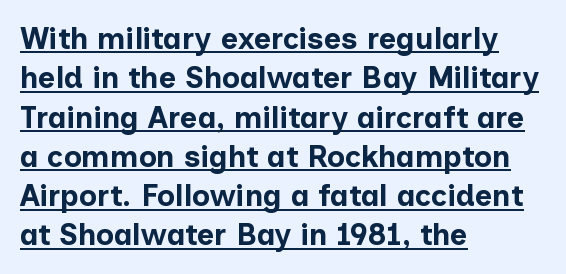
The image shows 30 px bold sans-serif type, upright; set left-aligned, normal line spacing (1.31x), normal letter spacing, underlined; low stroke contrast and a medium x-height.
